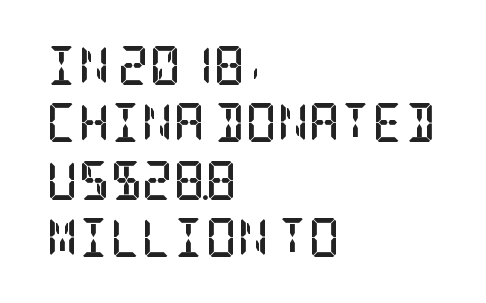
{"serif": "yes", "italic": "no", "bold": "yes", "weight": "semibold", "width": "condensed", "stroke_contrast": "low", "x_height": "large", "underline": "no", "align": "left", "line_spacing": "normal", "line_spacing_ratio": 1.47, "letter_spacing": "normal", "letter_spacing_em": 0.0, "glyph_px": 39}
